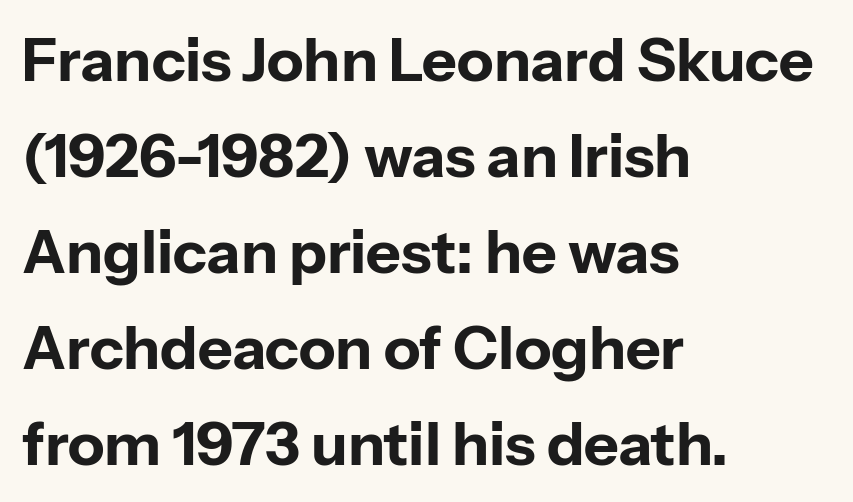
Tracking here is standard; glyphs follow each other at the usual distance. Font category for this specimen: sans-serif. These lines are rendered in a variable-pitch font. This is heavy type, rendered in bold.
